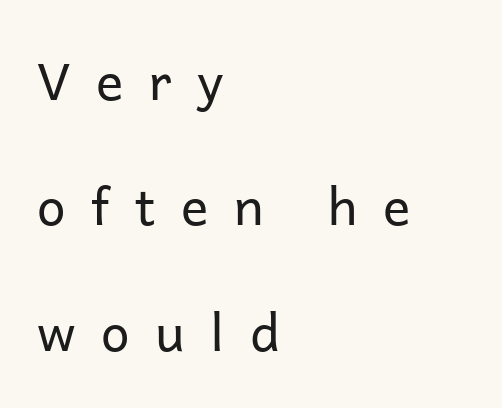
Q: Is the text bold? A: No.
Q: Is the text italic (slanted)? A: No, it is upright.
Q: Is the typeface a serif or a sans-serif typeface? A: Sans-serif.
Q: Is the text underlined? A: No.
Q: How is the paragraph aligned? A: Left-aligned.
Q: Is the spacing between letters normal or unusually wide? A: Unusually wide.
Q: Is the spacing between lines tight, normal or loose? A: Loose.
Q: Width (condensed, normal, or wide)? A: Normal.
Q: Stroke contrast? A: Low.
Q: x-height? A: Medium.
Q: Monospaced? A: No.
